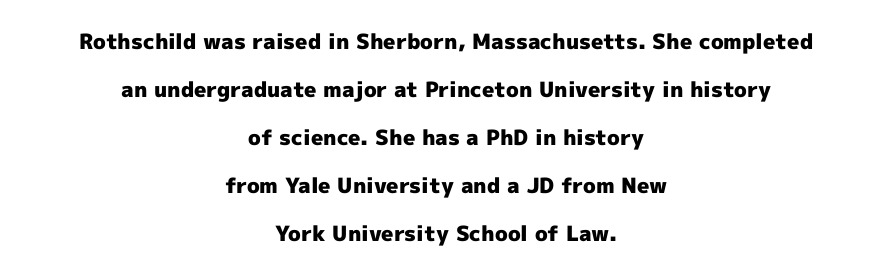
{"italic": "no", "bold": "yes", "underline": "no", "align": "center", "line_spacing": "loose", "line_spacing_ratio": 2.29, "letter_spacing": "normal", "letter_spacing_em": 0.0, "glyph_px": 21}
